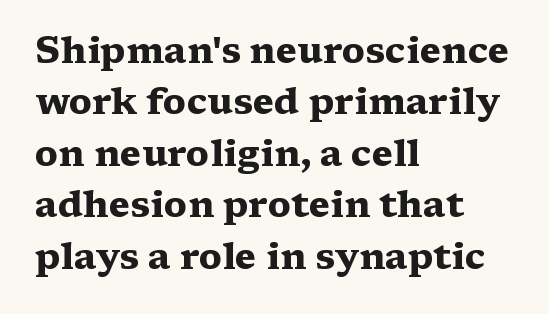
Q: Is the text bold? A: Yes.
Q: Is the text italic (slanted)? A: No, it is upright.
Q: Is the typeface a serif or a sans-serif typeface? A: Serif.
Q: Is the text underlined? A: No.
Q: How is the paragraph aligned? A: Left-aligned.
Q: Is the spacing between letters normal or unusually wide? A: Normal.
Q: Is the spacing between lines tight, normal or loose? A: Normal.
Q: Width (condensed, normal, or wide)? A: Wide.
Q: Stroke contrast? A: Medium.
Q: x-height? A: Medium.
Q: Monospaced? A: No.
